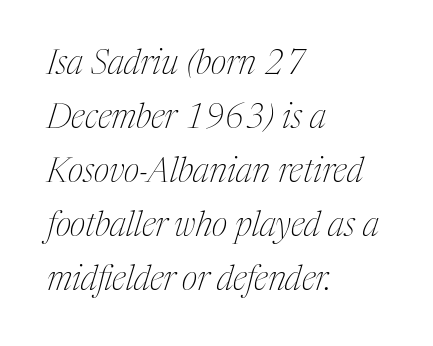
Q: Is the text bold? A: No.
Q: Is the text italic (slanted)? A: Yes, it leans right by about 17 degrees.
Q: Is the typeface a serif or a sans-serif typeface? A: Serif.
Q: Is the text underlined? A: No.
Q: How is the paragraph aligned? A: Left-aligned.
Q: Is the spacing between letters normal or unusually wide? A: Normal.
Q: Is the spacing between lines tight, normal or loose? A: Normal.
Q: Width (condensed, normal, or wide)? A: Condensed.
Q: Stroke contrast? A: Medium.
Q: x-height? A: Medium.
Q: Monospaced? A: No.
